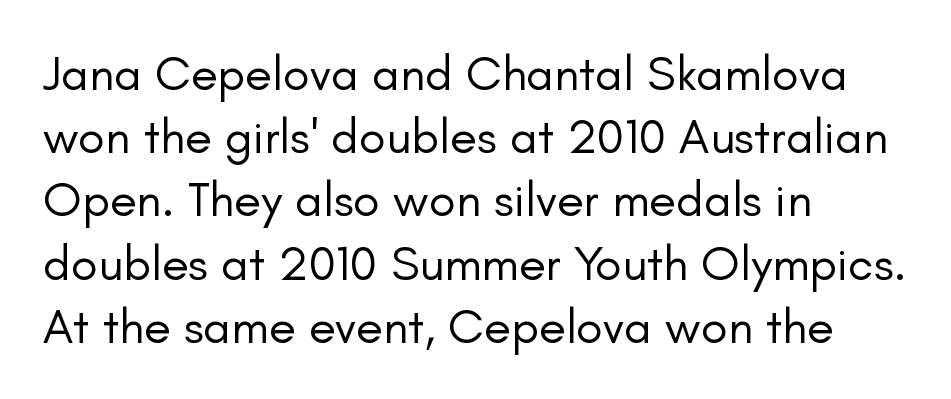
The image shows 49 px regular-weight sans-serif type, upright; set left-aligned, normal line spacing (1.29x), normal letter spacing, not underlined; low stroke contrast and a small x-height.
